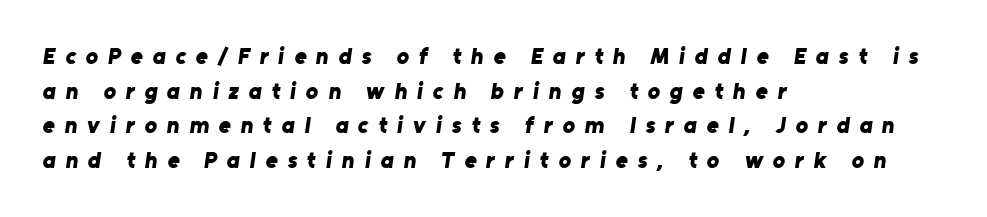
{"bold": "yes", "underline": "no", "align": "left", "line_spacing": "normal", "line_spacing_ratio": 1.51, "letter_spacing": "wide", "letter_spacing_em": 0.43, "glyph_px": 23}
